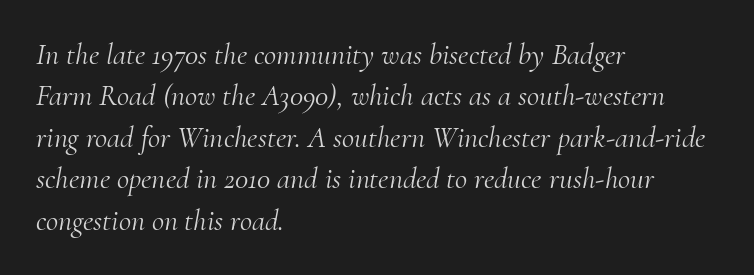
Q: Is the text bold? A: No.
Q: Is the text italic (slanted)? A: Yes, it leans right by about 10 degrees.
Q: Is the typeface a serif or a sans-serif typeface? A: Serif.
Q: Is the text underlined? A: No.
Q: How is the paragraph aligned? A: Left-aligned.
Q: Is the spacing between letters normal or unusually wide? A: Normal.
Q: Is the spacing between lines tight, normal or loose? A: Normal.
Q: Width (condensed, normal, or wide)? A: Normal.
Q: Stroke contrast? A: Medium.
Q: x-height? A: Small.
Q: Monospaced? A: No.
